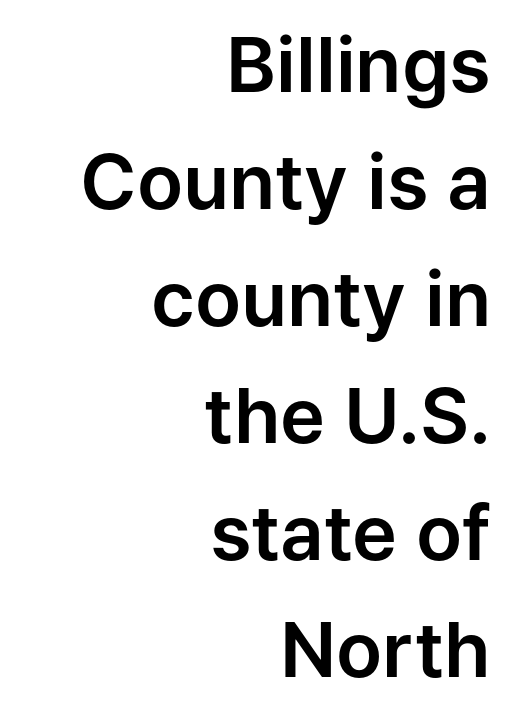
{"serif": "no", "italic": "no", "width": "normal", "stroke_contrast": "low", "x_height": "medium", "monospaced": "no", "underline": "no", "align": "right", "line_spacing": "normal", "line_spacing_ratio": 1.54, "letter_spacing": "normal", "letter_spacing_em": 0.0, "glyph_px": 76}
